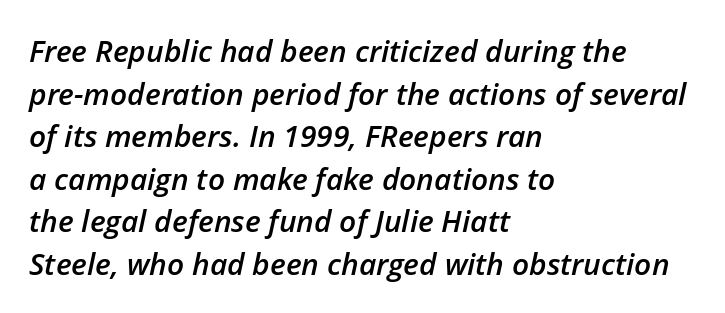
Q: Is the text bold? A: Semi-bold.
Q: Is the text italic (slanted)? A: Yes, it leans right by about 12 degrees.
Q: Is the text underlined? A: No.
Q: How is the paragraph aligned? A: Left-aligned.
Q: Is the spacing between letters normal or unusually wide? A: Normal.
Q: Is the spacing between lines tight, normal or loose? A: Normal.
Q: Width (condensed, normal, or wide)? A: Normal.
Q: Stroke contrast? A: Low.
Q: x-height? A: Medium.
Q: Monospaced? A: No.
